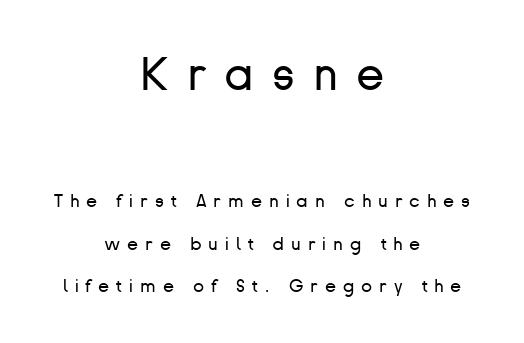
The image shows 46 px regular-weight sans-serif type, upright; set centered, loose line spacing (2.34x), unusually wide letter spacing (+0.39 em), not underlined; the first (top) block is 2.56x larger; low stroke contrast and a medium x-height.
